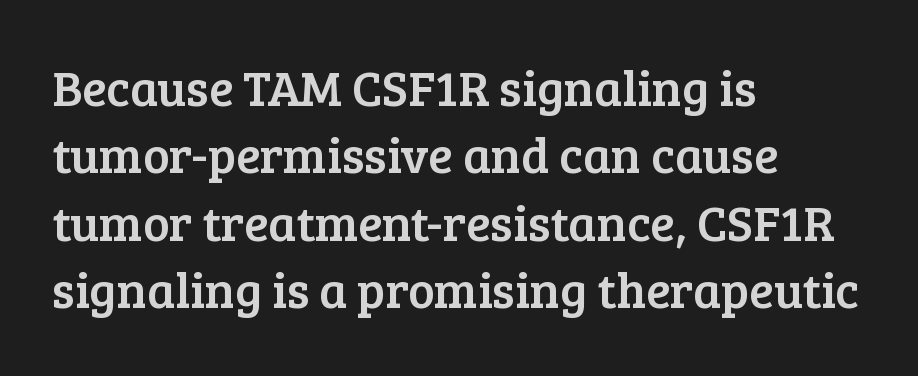
The image shows 50 px serif type, upright; set left-aligned, normal line spacing (1.35x), normal letter spacing, not underlined; low stroke contrast and a medium x-height.
